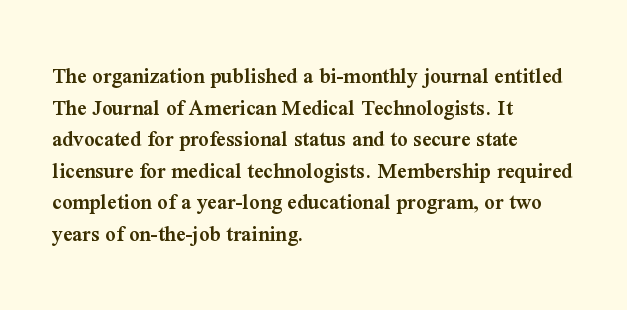
The image shows 23 px text type, upright; set left-aligned, normal line spacing (1.37x), normal letter spacing, not underlined.
